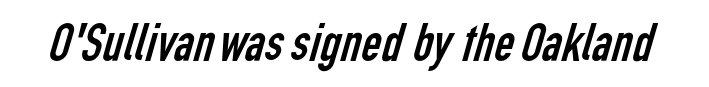
Grotesque or geometric, the face here clearly has no serifs. Characters follow at the spacing the type designer built in. A bare baseline throughout the passage. Caption: face not bold, strokes unweighted. Proportional: the letters do not fall into vertical columns.
